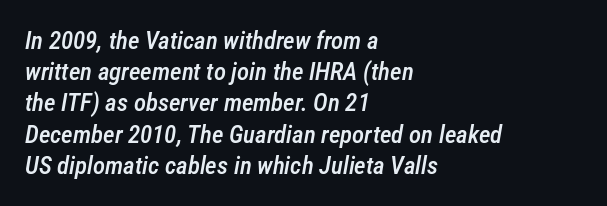
Spacing between characters is what you'd get straight out of the box. Every letter is mildly thick-stroked: semibold rather than bold. Plain, unruled lines of type. Horizontal bands of white between lines are of average thickness.
